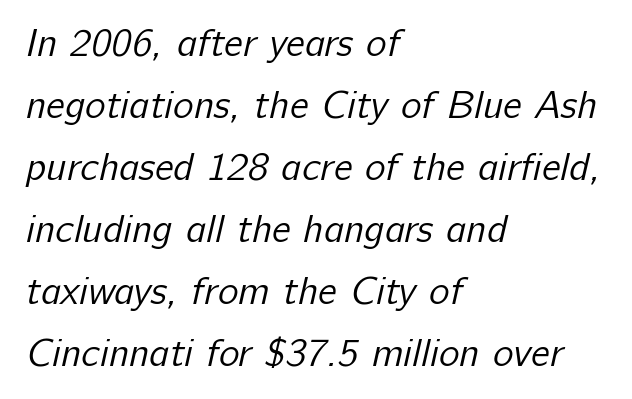
A normal amount of white space separates one row of letters from the next. The letterforms sit shoulder to shoulder at normal distance. This reads as an unemphasized weight, regular at the heaviest. Just letters on the line, the space beneath them empty. Think of a printed novel: that variable character pitch is what you see here.
